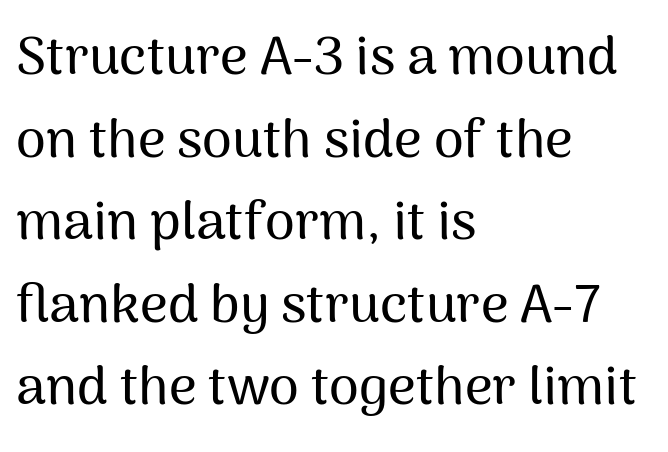
{"serif": "no", "italic": "no", "width": "normal", "stroke_contrast": "medium", "x_height": "medium", "monospaced": "no", "underline": "no", "align": "left", "line_spacing": "normal", "line_spacing_ratio": 1.53, "letter_spacing": "normal", "letter_spacing_em": 0.0, "glyph_px": 54}
